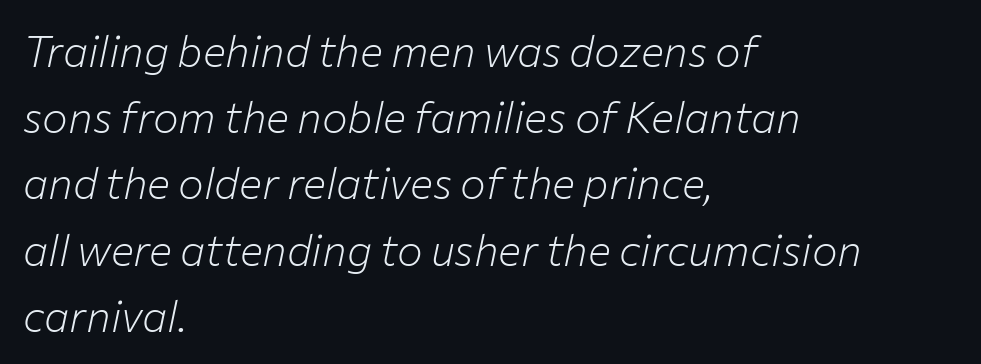
{"italic": "yes", "lean": "right", "slant_degrees": 12, "bold": "no", "weight": "light", "width": "normal", "stroke_contrast": "low", "x_height": "medium", "monospaced": "no", "underline": "no", "align": "left", "line_spacing": "normal", "line_spacing_ratio": 1.54, "letter_spacing": "normal", "letter_spacing_em": 0.0, "glyph_px": 43}
